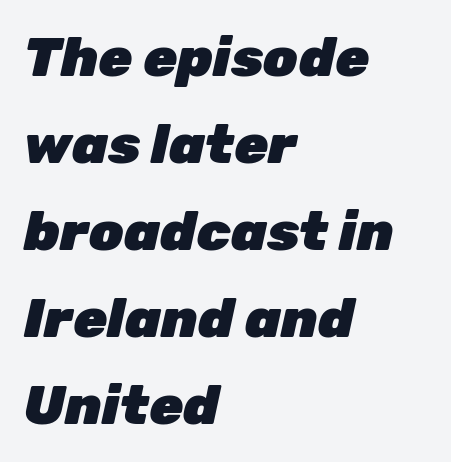
Any mark beneath the type? The region is blank. Reading down the block, your eye returns to a fixed left position each line. Rows of type keep a routine distance in the vertical direction. Do the characters align in a grid? No, the font is proportional. This sample uses plain, unmodified letter spacing. If you drew a line through each stem, it would be angled.
